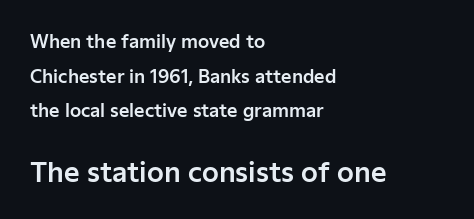
{"italic": "no", "underline": "no", "align": "left", "line_spacing": "loose", "line_spacing_ratio": 1.92, "letter_spacing": "normal", "letter_spacing_em": 0.0, "larger_block": "second", "size_ratio": 1.5, "glyph_px": 27}
